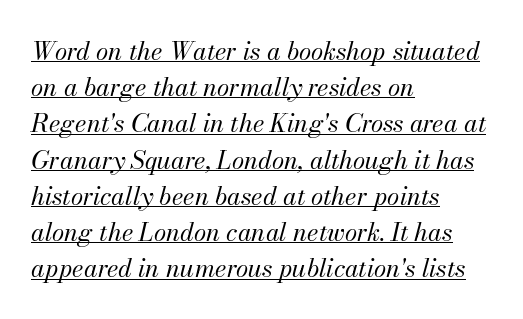
Rows of type keep a routine distance in the vertical direction. Looking at the ascenders, they clearly lean. In terms of letterspacing, this is plain default setting. The rag falls on the right side of this text block. Caption: lettering with a line underneath.
